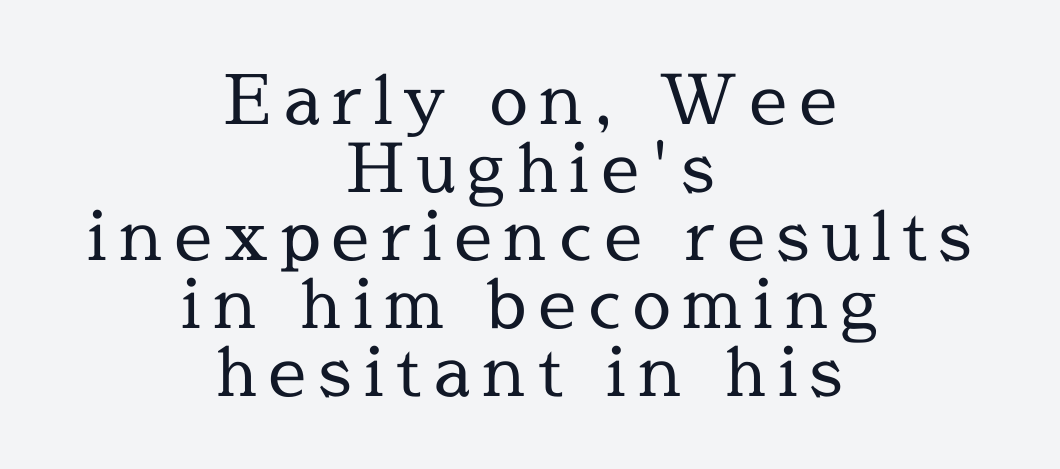
This is not heavy type; no bold has been used. Each row of text sits above clean, open space. In terms of leading, this rendering errs on the cramped side. Nope, not italic — everything's standing straight.
